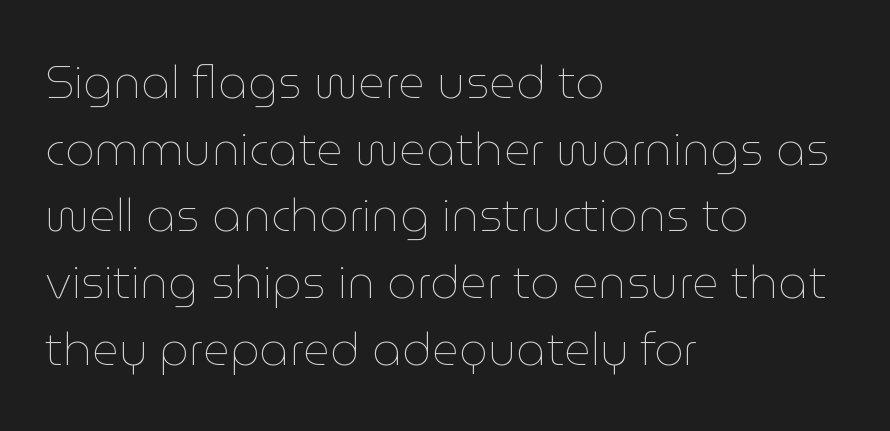
{"italic": "no", "bold": "no", "weight": "thin", "width": "normal", "stroke_contrast": "low", "x_height": "medium", "monospaced": "no", "underline": "no", "align": "left", "line_spacing": "normal", "line_spacing_ratio": 1.45, "letter_spacing": "normal", "letter_spacing_em": 0.0, "glyph_px": 46}
